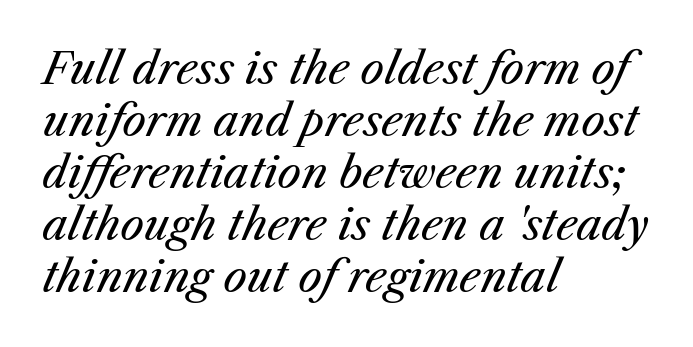
Q: Is the text bold? A: No.
Q: Is the text italic (slanted)? A: Yes, it leans right by about 25 degrees.
Q: Is the text underlined? A: No.
Q: How is the paragraph aligned? A: Left-aligned.
Q: Is the spacing between letters normal or unusually wide? A: Normal.
Q: Width (condensed, normal, or wide)? A: Normal.
Q: Stroke contrast? A: Medium.
Q: x-height? A: Medium.
Q: Monospaced? A: No.
